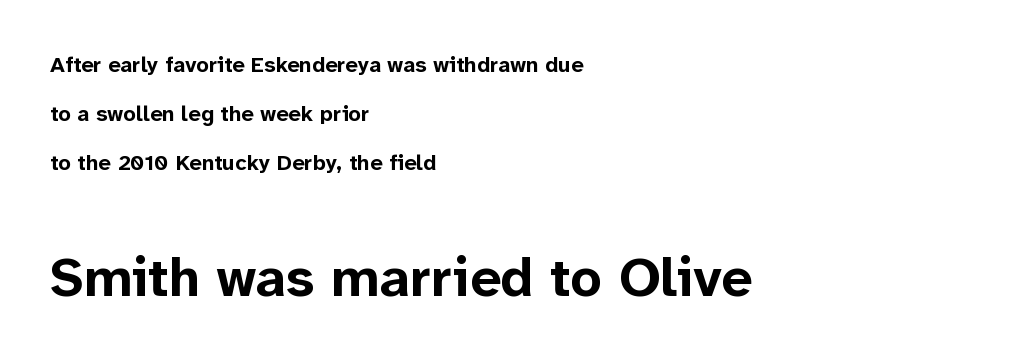
The image shows 55 px bold sans-serif type, upright; set left-aligned, loose line spacing (2.22x), normal letter spacing, not underlined; the second (bottom) block is 2.5x larger; low stroke contrast and a medium x-height.
